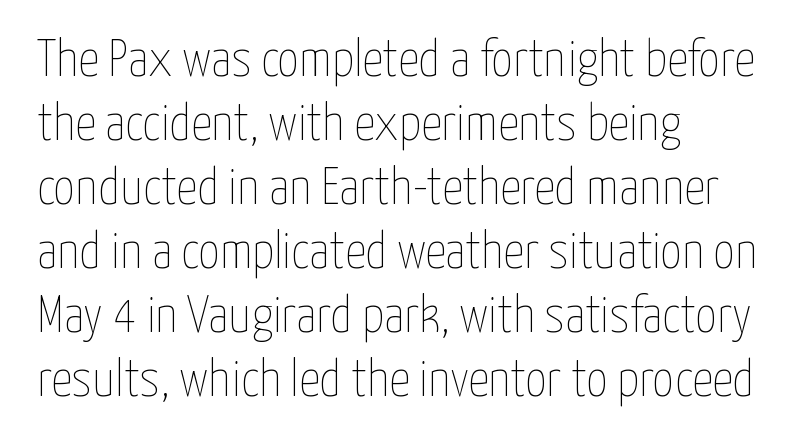
Check under the words: just untouched page. The line texture is even and compact thanks to regular tracking. The font sits on the lighter half of the weight spectrum, regular included. The rag falls on the right side of this text block.
